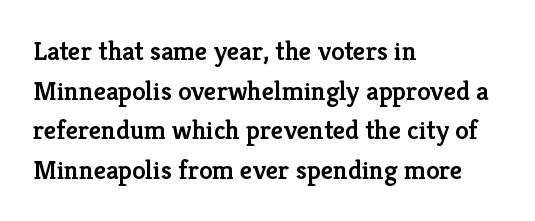
{"italic": "no", "bold": "semi", "underline": "no", "align": "left", "line_spacing": "normal", "line_spacing_ratio": 1.47, "letter_spacing": "normal", "letter_spacing_em": 0.0, "glyph_px": 27}
